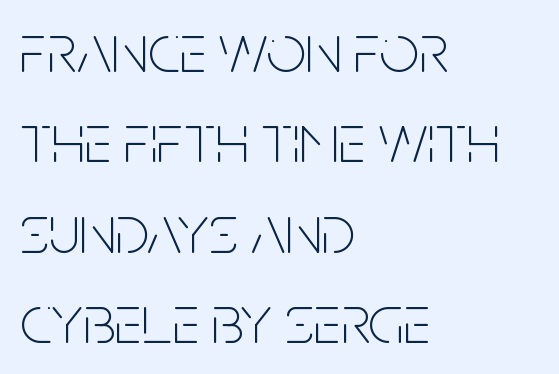
Check where the strokes stop: nothing finishes them off — pure sans. Regular leading. Vertical strokes here are truly vertical. Just letters on the line, the space beneath them empty.
